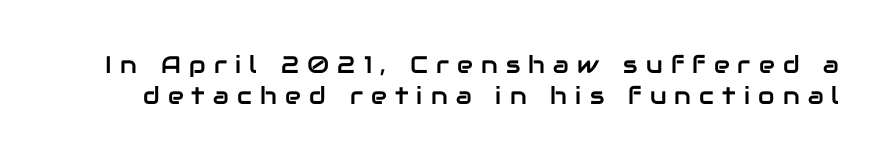
Q: Is the text italic (slanted)? A: No, it is upright.
Q: Is the text underlined? A: No.
Q: Is the spacing between letters normal or unusually wide? A: Unusually wide.
Q: Is the spacing between lines tight, normal or loose? A: Normal.
